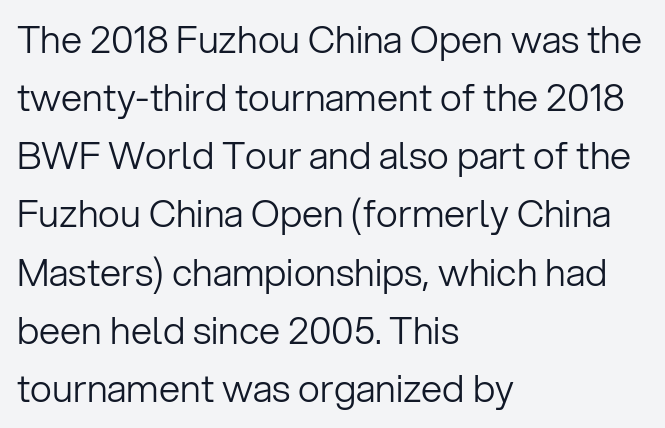
Q: Is the text bold? A: No.
Q: Is the text italic (slanted)? A: No, it is upright.
Q: Is the typeface a serif or a sans-serif typeface? A: Sans-serif.
Q: Is the text underlined? A: No.
Q: How is the paragraph aligned? A: Left-aligned.
Q: Is the spacing between letters normal or unusually wide? A: Normal.
Q: Is the spacing between lines tight, normal or loose? A: Normal.
Q: Width (condensed, normal, or wide)? A: Normal.
Q: Stroke contrast? A: Low.
Q: x-height? A: Medium.
Q: Monospaced? A: No.
